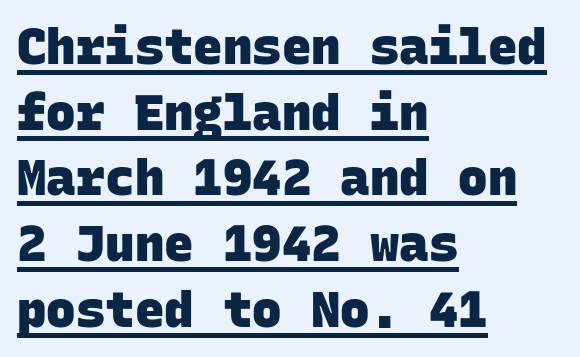
The image shows 49 px heavy sans-serif type, monospaced; set left-aligned, normal line spacing (1.34x), normal letter spacing, underlined; low stroke contrast and a large x-height.
